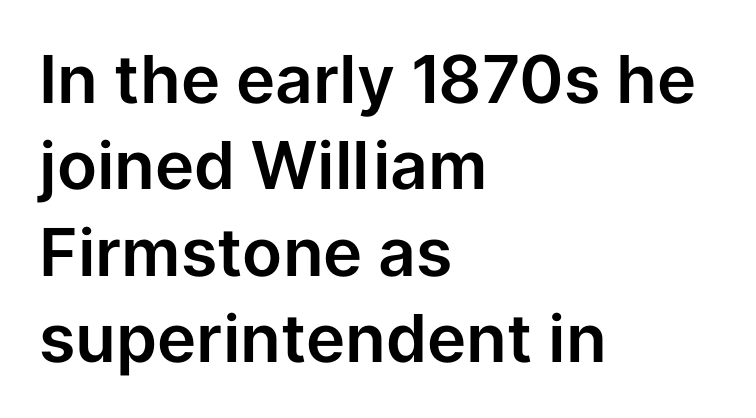
Q: Is the text italic (slanted)? A: No, it is upright.
Q: Is the typeface a serif or a sans-serif typeface? A: Sans-serif.
Q: Is the text underlined? A: No.
Q: How is the paragraph aligned? A: Left-aligned.
Q: Is the spacing between letters normal or unusually wide? A: Normal.
Q: Is the spacing between lines tight, normal or loose? A: Normal.
Q: Width (condensed, normal, or wide)? A: Normal.
Q: Stroke contrast? A: Low.
Q: x-height? A: Medium.
Q: Monospaced? A: No.
